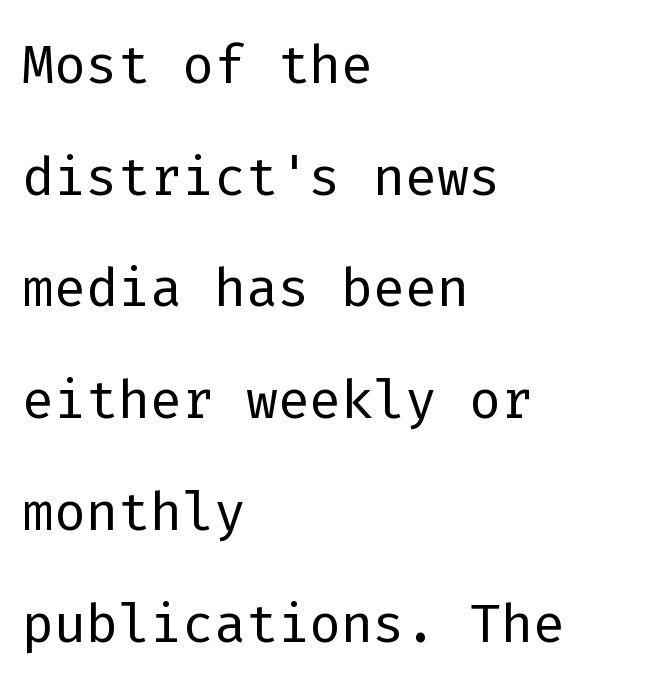
The image shows 75 px light sans-serif type, upright, monospaced; set left-aligned, normal line spacing (1.49x), normal letter spacing, not underlined; low stroke contrast and a medium x-height.
